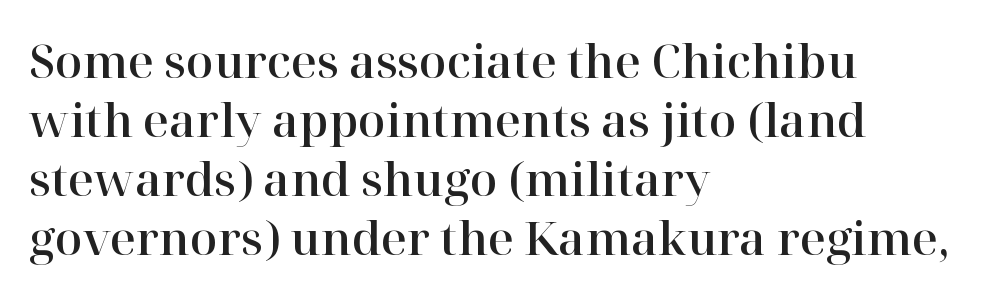
The image shows 45 px serif type, upright; set left-aligned, normal line spacing (1.31x), normal letter spacing, not underlined; high stroke contrast and a medium x-height.
